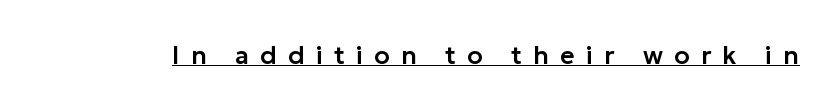
The rendering uses the underline text-decoration. Designer's note — italics off, roman on. Is the letter spacing exaggerated? Yes — the characters are pushed far apart.
